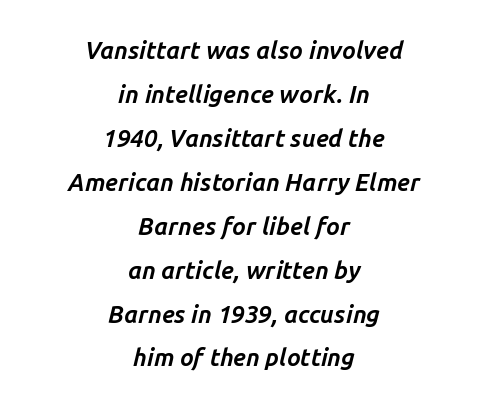
The rendering applies a slant to the glyphs. Descenders hang freely into open space. One-word summary of the alignment: center. Compared with an ordinary text face, these strokes are far heavier — a full bold. Characters follow at the spacing the type designer built in.
